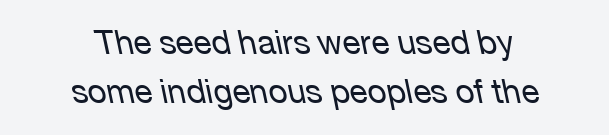
{"italic": "yes", "lean": "left", "slant_degrees": 12, "bold": "no", "weight": "regular", "width": "normal", "stroke_contrast": "low", "x_height": "medium", "monospaced": "no", "underline": "no", "align": "center", "line_spacing": "normal", "line_spacing_ratio": 1.49, "letter_spacing": "normal", "letter_spacing_em": 0.0, "glyph_px": 33}
